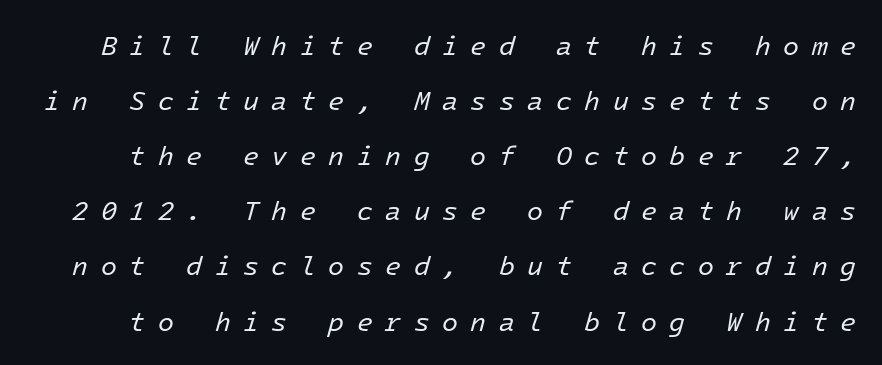
The image shows 26 px text type, italic (leaning right); set loose line spacing (2.12x), unusually wide letter spacing (+0.48 em), not underlined.
